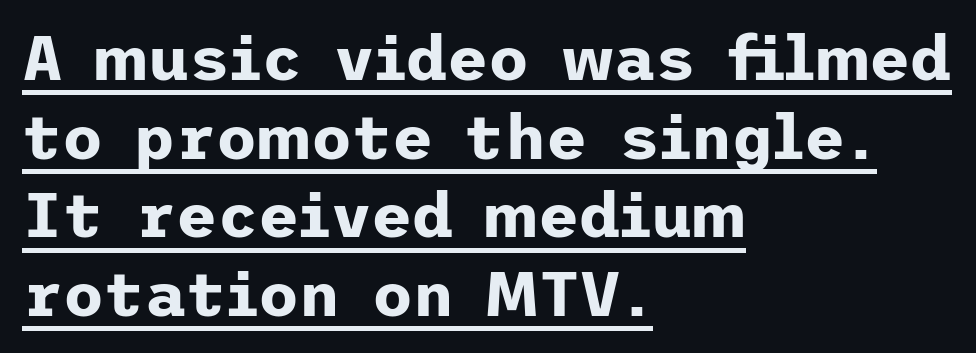
The image shows 63 px bold sans-serif type, upright; set left-aligned, normal line spacing (1.25x), normal letter spacing, underlined; low stroke contrast and a medium x-height.
